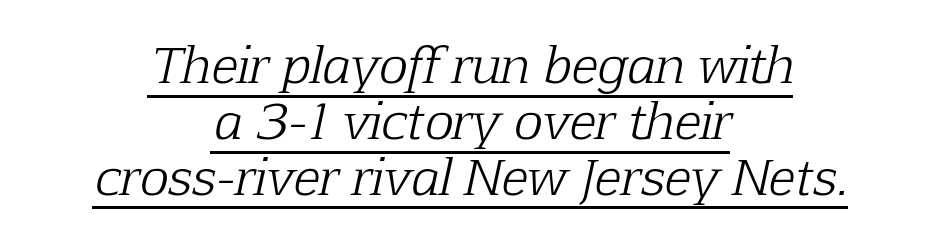
The image shows 49 px light serif type, italic (leaning right); set centered, tight line spacing (1.14x), normal letter spacing, underlined; low stroke contrast and a medium x-height.
